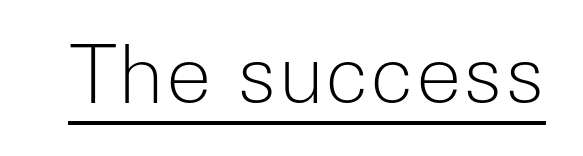
The image shows 79 px light sans-serif type, upright; set normal letter spacing, underlined; low stroke contrast and a medium x-height.
